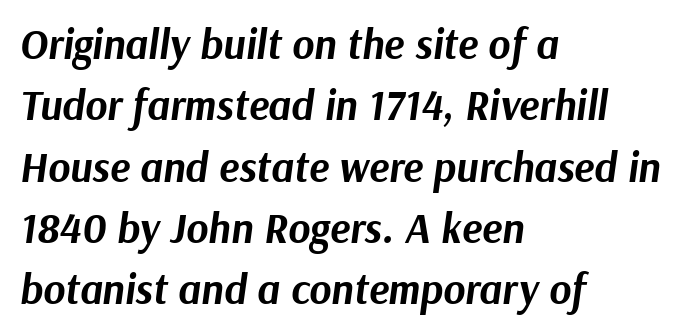
{"italic": "yes", "lean": "right", "slant_degrees": 9, "bold": "yes", "weight": "bold", "width": "normal", "stroke_contrast": "medium", "x_height": "medium", "monospaced": "no", "underline": "no", "align": "left", "line_spacing": "normal", "line_spacing_ratio": 1.46, "letter_spacing": "normal", "letter_spacing_em": 0.0, "glyph_px": 42}
